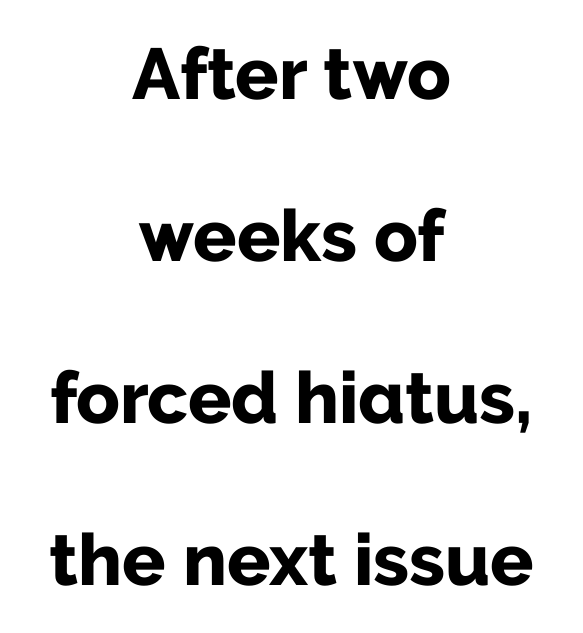
The image shows 72 px bold sans-serif type, upright; set centered, loose line spacing (2.25x), normal letter spacing, not underlined; low stroke contrast and a medium x-height.
